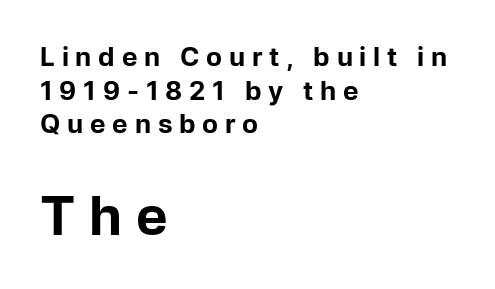
The image shows 53 px bold sans-serif type, upright; set left-aligned, normal line spacing (1.29x), unusually wide letter spacing (+0.26 em), not underlined; the second (bottom) block is 2.04x larger; low stroke contrast and a medium x-height.
